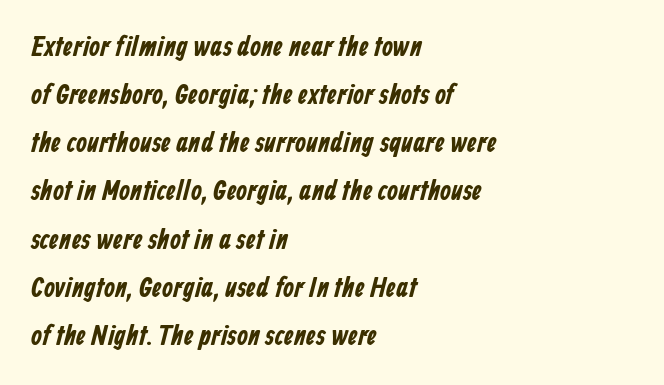
{"serif": "no", "width": "condensed", "stroke_contrast": "low", "x_height": "medium", "monospaced": "no", "underline": "no", "align": "left", "line_spacing_ratio": 1.72, "letter_spacing": "normal", "letter_spacing_em": 0.0, "glyph_px": 28}
